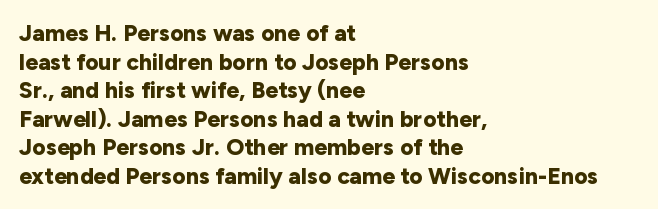
Every character sits straight up, as roman type does. Stroke thickness is high; the sample reads as a true bold. Inter-character spacing is left at the font's built-in metrics. Casual observation: everything's shoved over to the left. The specimen omits any rule beneath the text block's lines.
